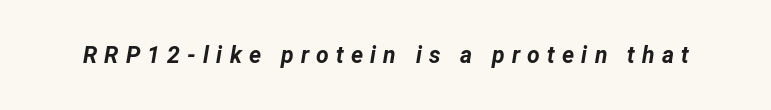
{"italic": "yes", "lean": "right", "slant_degrees": 12, "bold": "yes", "underline": "no", "letter_spacing": "wide", "letter_spacing_em": 0.31, "glyph_px": 23}
